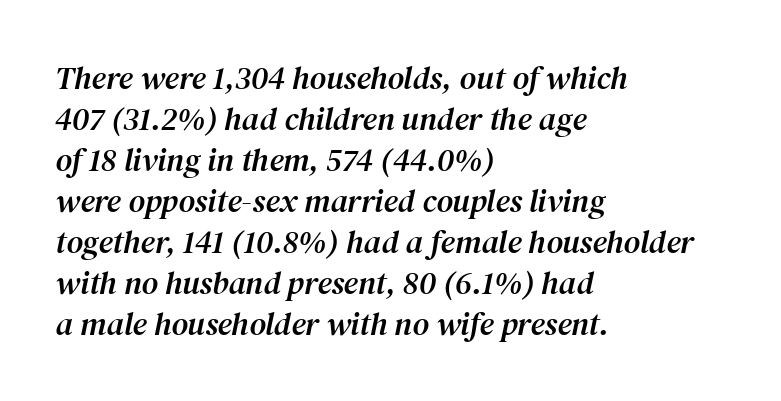
{"serif": "yes", "italic": "yes", "lean": "right", "slant_degrees": 12, "width": "normal", "stroke_contrast": "medium", "x_height": "medium", "monospaced": "no", "underline": "no", "align": "left", "line_spacing": "normal", "line_spacing_ratio": 1.28, "letter_spacing": "normal", "letter_spacing_em": 0.0, "glyph_px": 32}
